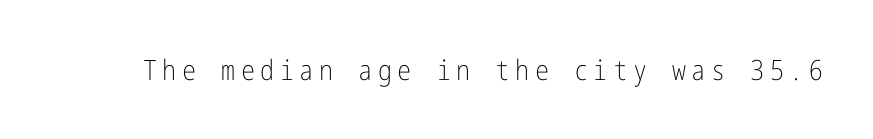
{"serif": "no", "italic": "no", "bold": "no", "weight": "light", "width": "condensed", "stroke_contrast": "low", "x_height": "medium", "underline": "no", "letter_spacing": "wide", "letter_spacing_em": 0.2, "glyph_px": 28}
